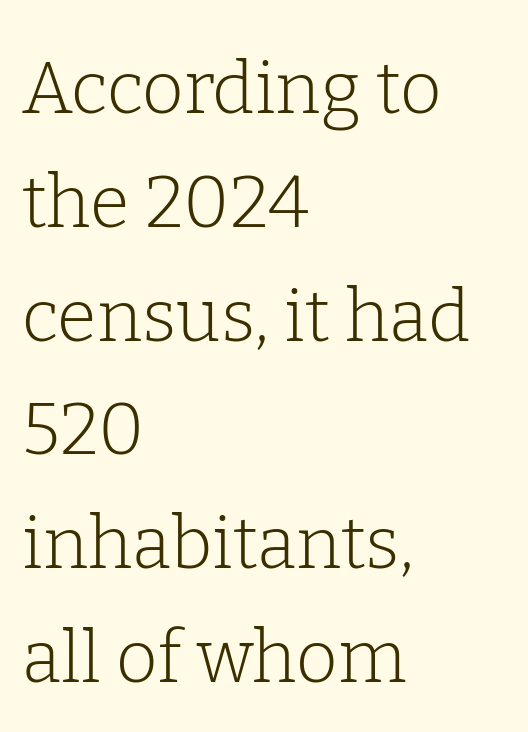
Quick note: not italic, upright. The passage shown is typeset with a serif family. Unbolded letterforms with no extra heft. Type without underlining. The gaps between neighbouring characters are ordinary and unremarkable. Looks like regular typesetting: each glyph gets only the width it needs.
